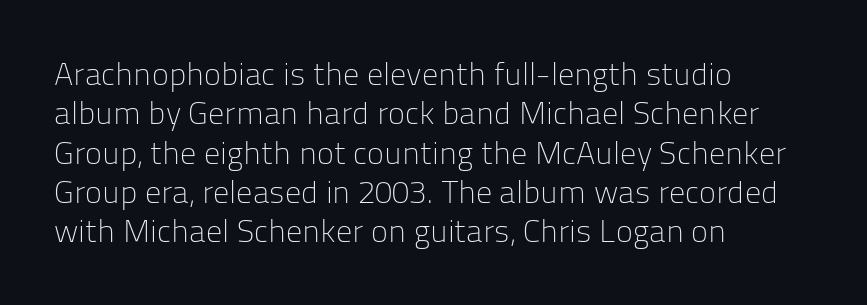
{"serif": "no", "italic": "no", "bold": "no", "weight": "light", "width": "normal", "stroke_contrast": "low", "x_height": "medium", "monospaced": "no", "underline": "no", "align": "left", "line_spacing_ratio": 1.23, "letter_spacing": "normal", "letter_spacing_em": 0.0, "glyph_px": 32}
